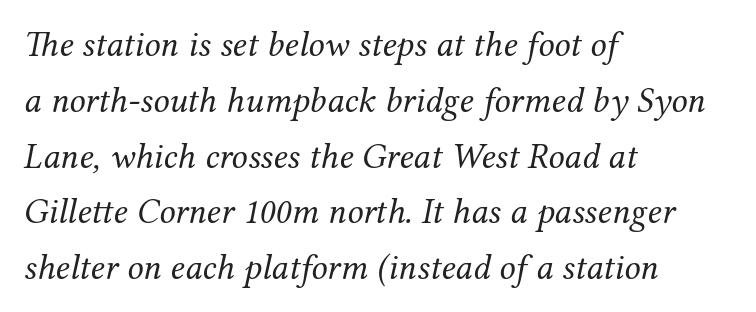
The image shows 36 px regular-weight serif type, italic (leaning right); set left-aligned, normal line spacing (1.55x), normal letter spacing, not underlined; medium stroke contrast and a medium x-height.
